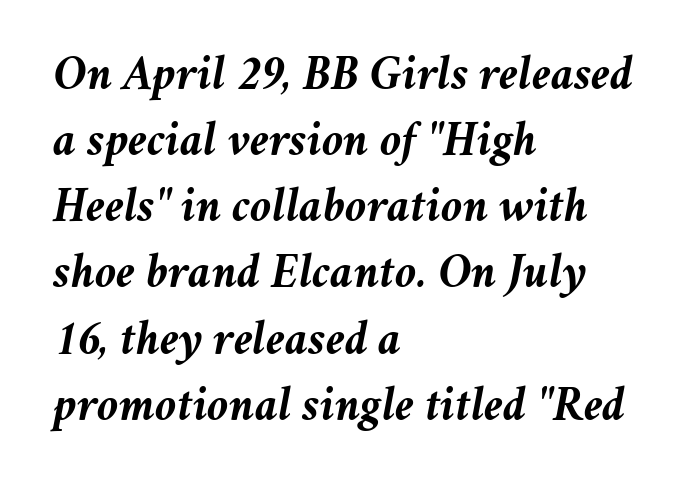
Q: Is the text bold? A: Yes.
Q: Is the text italic (slanted)? A: Yes, it leans right by about 11 degrees.
Q: Is the text underlined? A: No.
Q: How is the paragraph aligned? A: Left-aligned.
Q: Is the spacing between letters normal or unusually wide? A: Normal.
Q: Is the spacing between lines tight, normal or loose? A: Normal.
Q: Width (condensed, normal, or wide)? A: Normal.
Q: Stroke contrast? A: Medium.
Q: x-height? A: Medium.
Q: Monospaced? A: No.
